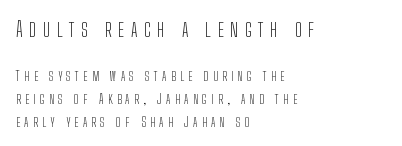
No letter is thick-stroked: the sample isn't bold. Each line starts at the same left margin while the right side varies. Short note: letters widely spaced. The rendering uses a moderate line-height, typical for paragraphs. Style check: upright. Size contrast runs from large at the top to small at the bottom.
